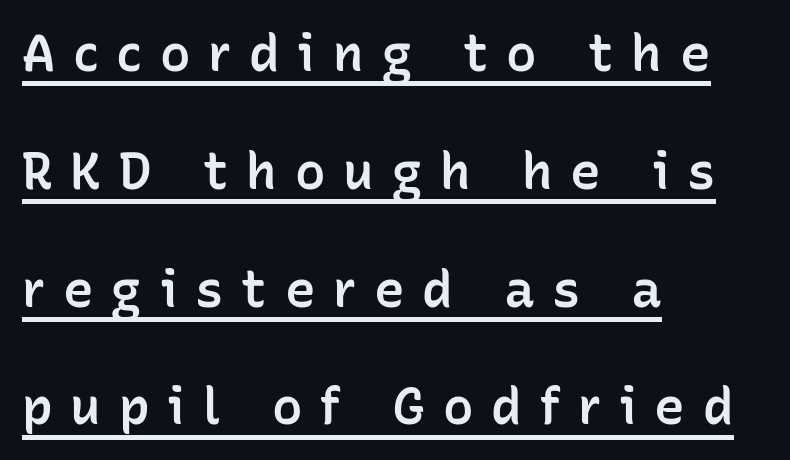
Q: Is the text bold? A: Semi-bold.
Q: Is the text italic (slanted)? A: No, it is upright.
Q: Is the typeface a serif or a sans-serif typeface? A: Sans-serif.
Q: Is the text underlined? A: Yes.
Q: How is the paragraph aligned? A: Left-aligned.
Q: Is the spacing between letters normal or unusually wide? A: Unusually wide.
Q: Is the spacing between lines tight, normal or loose? A: Loose.
Q: Width (condensed, normal, or wide)? A: Normal.
Q: Stroke contrast? A: Low.
Q: x-height? A: Medium.
Q: Monospaced? A: No.
